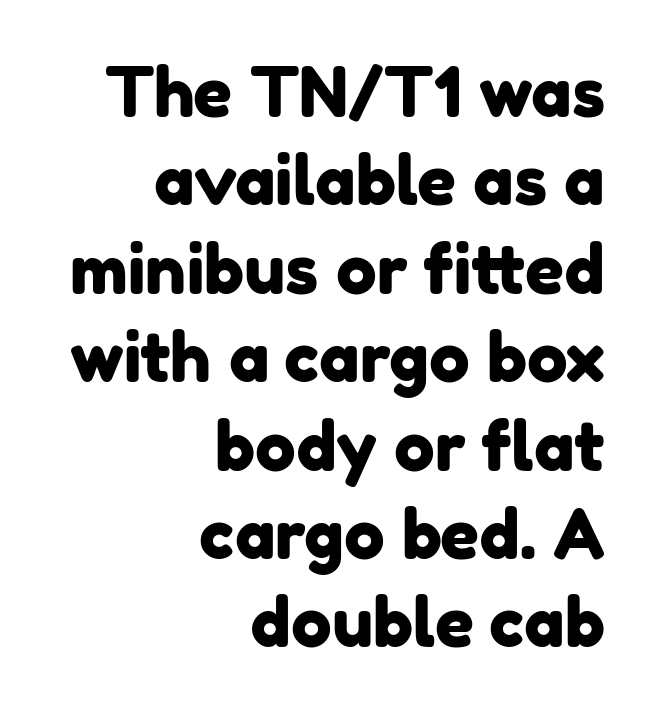
{"serif": "no", "width": "normal", "stroke_contrast": "low", "x_height": "medium", "monospaced": "no", "underline": "no", "align": "right", "line_spacing": "normal", "line_spacing_ratio": 1.3, "letter_spacing": "normal", "letter_spacing_em": 0.0, "glyph_px": 68}
